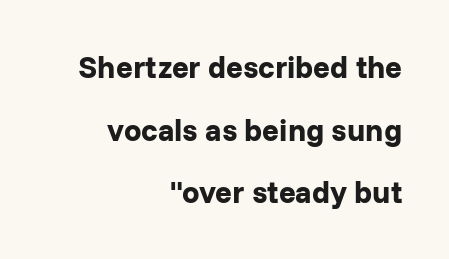
These lines stand farther apart than default settings would place them. Reading down the block, your eye finds every line finishing at a fixed right position. The gap between lines stays unmarked. The passage shown has conventional tracking throughout.
